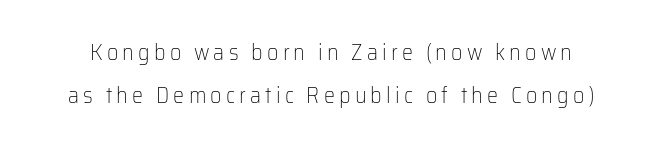
Q: Is the text bold? A: No.
Q: Is the text italic (slanted)? A: No, it is upright.
Q: Is the text underlined? A: No.
Q: Is the spacing between lines tight, normal or loose? A: Loose.
